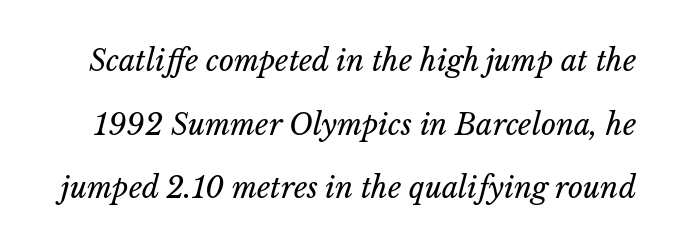
The image shows 29 px regular-weight type, italic (leaning right); set loose line spacing (2.19x), normal letter spacing, not underlined; low stroke contrast and a medium x-height.
